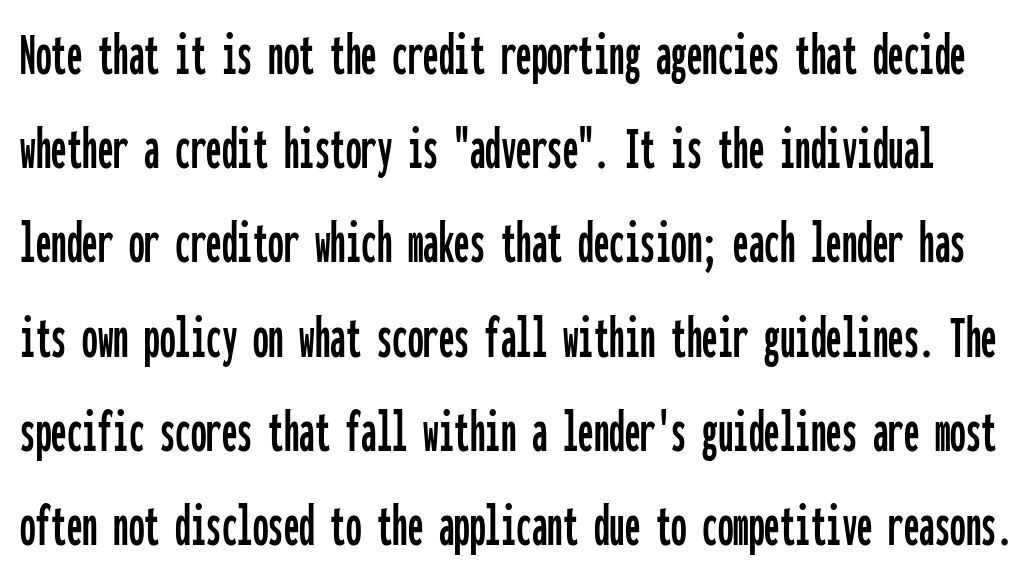
Q: Is the text italic (slanted)? A: No, it is upright.
Q: Is the typeface a serif or a sans-serif typeface? A: Sans-serif.
Q: Is the text underlined? A: No.
Q: Is the spacing between letters normal or unusually wide? A: Normal.
Q: Is the spacing between lines tight, normal or loose? A: Normal.
Q: Width (condensed, normal, or wide)? A: Condensed.
Q: Stroke contrast? A: Low.
Q: x-height? A: Medium.
Q: Monospaced? A: Yes.
